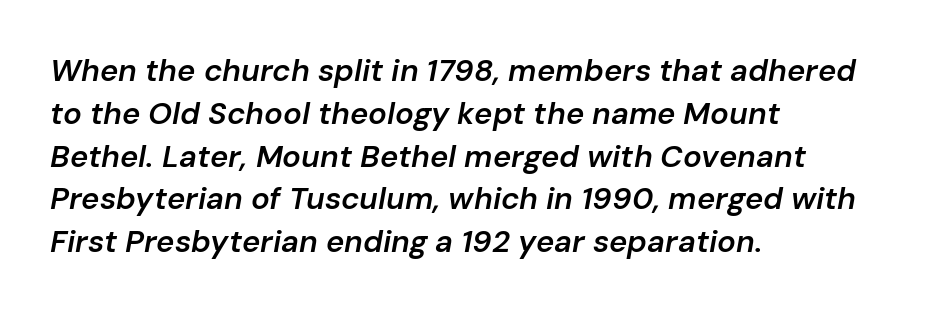
The image shows 31 px semibold type, italic (leaning right); set left-aligned, normal line spacing (1.38x), normal letter spacing, not underlined; low stroke contrast and a medium x-height.
